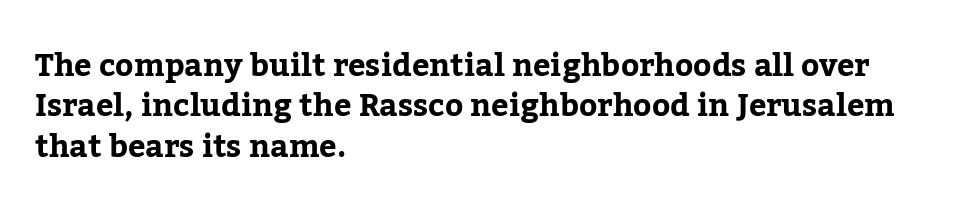
The image shows 31 px bold serif type, upright; set left-aligned, normal line spacing (1.3x), normal letter spacing, not underlined; low stroke contrast and a medium x-height.
